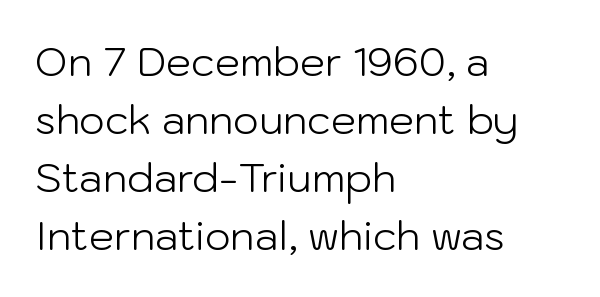
Q: Is the text bold? A: No.
Q: Is the text italic (slanted)? A: No, it is upright.
Q: Is the typeface a serif or a sans-serif typeface? A: Sans-serif.
Q: Is the text underlined? A: No.
Q: How is the paragraph aligned? A: Left-aligned.
Q: Is the spacing between letters normal or unusually wide? A: Normal.
Q: Is the spacing between lines tight, normal or loose? A: Normal.
Q: Width (condensed, normal, or wide)? A: Normal.
Q: Stroke contrast? A: Low.
Q: x-height? A: Medium.
Q: Monospaced? A: No.
